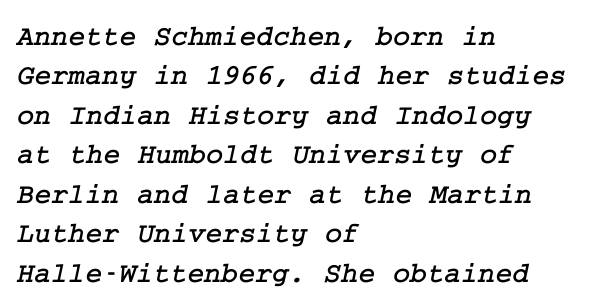
Observe the serifs anchoring each vertical stroke in this sample. This rendering leaves character spacing at its baseline value. Nobody drew a line under any word here. The typesetter chose a ragged-right arrangement here.
